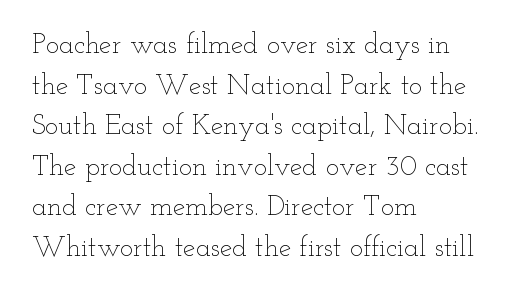
The image shows 28 px thin, wide type, upright; set left-aligned, normal line spacing (1.45x), normal letter spacing, not underlined; low stroke contrast and a small x-height.
